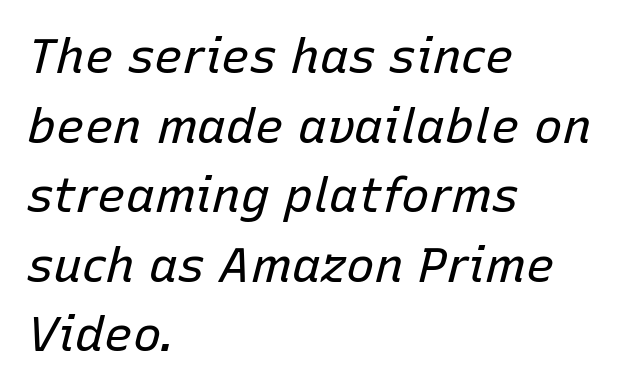
Q: Is the text bold? A: No.
Q: Is the text italic (slanted)? A: Yes, it leans right by about 15 degrees.
Q: Is the text underlined? A: No.
Q: How is the paragraph aligned? A: Left-aligned.
Q: Is the spacing between letters normal or unusually wide? A: Normal.
Q: Is the spacing between lines tight, normal or loose? A: Normal.
Q: Width (condensed, normal, or wide)? A: Normal.
Q: Stroke contrast? A: Low.
Q: x-height? A: Medium.
Q: Monospaced? A: No.
